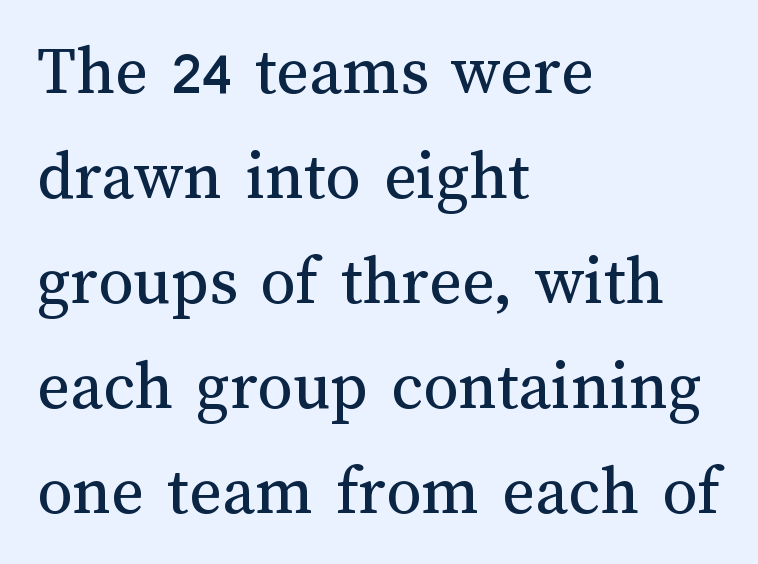
Q: Is the text bold? A: No.
Q: Is the text italic (slanted)? A: No, it is upright.
Q: Is the text underlined? A: No.
Q: How is the paragraph aligned? A: Left-aligned.
Q: Is the spacing between letters normal or unusually wide? A: Normal.
Q: Is the spacing between lines tight, normal or loose? A: Normal.
Q: Width (condensed, normal, or wide)? A: Normal.
Q: Stroke contrast? A: Medium.
Q: x-height? A: Medium.
Q: Monospaced? A: No.
